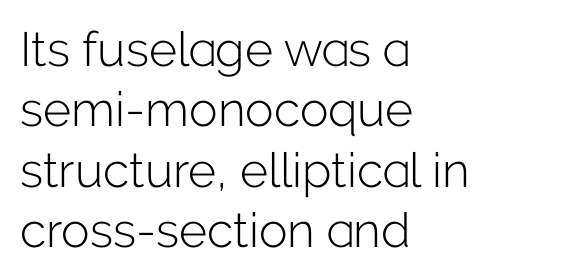
Each letter's strokes conclude bluntly, with no projecting serifs. Does extra space separate the letters? No, they use regular spacing. Bare-footed words on every line. Looks like regular typesetting: each glyph gets only the width it needs. All the whitespace from short lines collects on the right.
